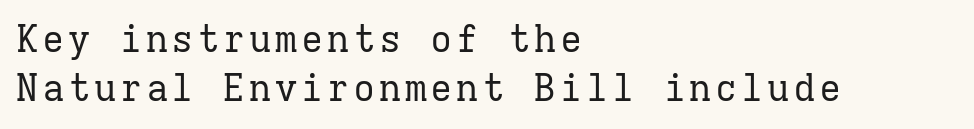
Q: Is the text bold? A: No.
Q: Is the text italic (slanted)? A: No, it is upright.
Q: Is the typeface a serif or a sans-serif typeface? A: Serif.
Q: Is the text underlined? A: No.
Q: How is the paragraph aligned? A: Left-aligned.
Q: Is the spacing between lines tight, normal or loose? A: Normal.
Q: Width (condensed, normal, or wide)? A: Normal.
Q: Stroke contrast? A: Low.
Q: x-height? A: Medium.
Q: Monospaced? A: Yes.
